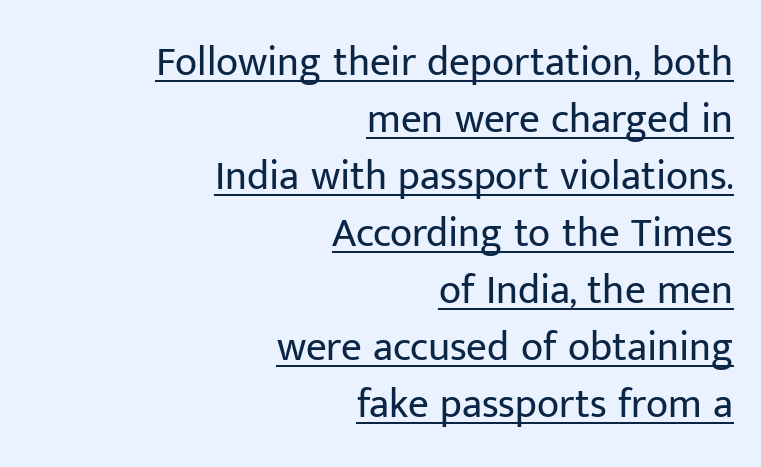
The weight tops out at a normal text grade. Italic: no, the glyphs are upright roman. The face used here is proportionally spaced, like ordinary book or web type. Nothing unusual about the tracking: characters are spaced as the font intends. These lines stack with their right ends in a neat column.
